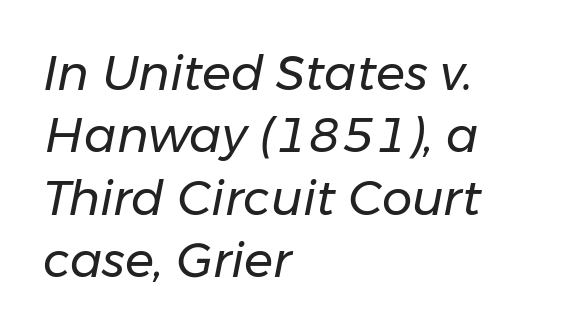
{"italic": "yes", "lean": "right", "slant_degrees": 11, "bold": "no", "weight": "regular", "width": "normal", "stroke_contrast": "low", "x_height": "medium", "monospaced": "no", "underline": "no", "align": "left", "line_spacing": "normal", "line_spacing_ratio": 1.3, "letter_spacing": "normal", "letter_spacing_em": 0.0, "glyph_px": 48}
